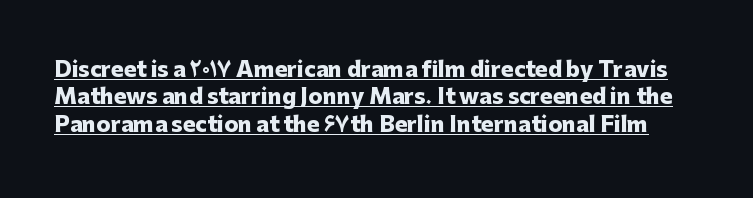
The image shows 21 px bold type, upright; set normal line spacing (1.3x), normal letter spacing, underlined.
